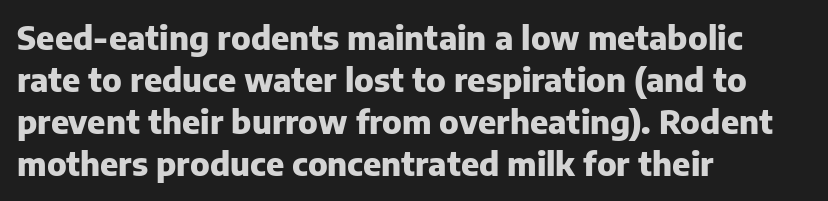
What stands out about the letter spacing? Nothing — it is the standard amount. The letters are bold, with thick, heavy strokes. Plain, unruled lines of type. Unlike a traditional serif, this face leaves its strokes unadorned.
